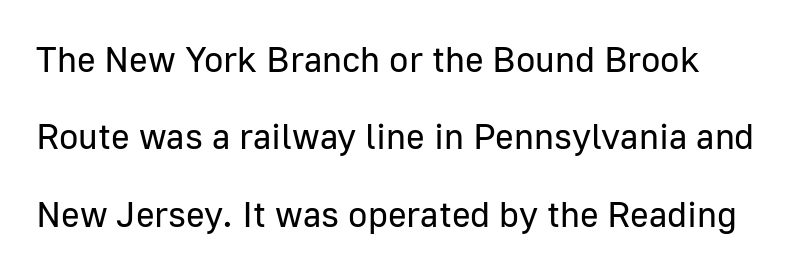
{"serif": "no", "italic": "no", "bold": "no", "weight": "regular", "width": "normal", "stroke_contrast": "low", "x_height": "medium", "monospaced": "no", "underline": "no", "line_spacing": "loose", "line_spacing_ratio": 2.15, "letter_spacing": "normal", "letter_spacing_em": 0.0, "glyph_px": 36}
